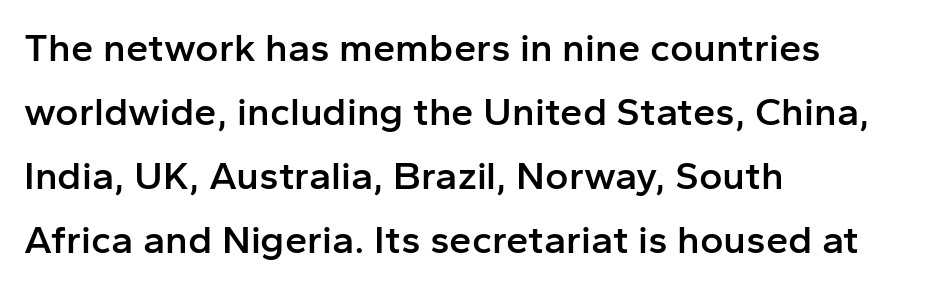
Q: Is the text bold? A: Semi-bold.
Q: Is the text italic (slanted)? A: No, it is upright.
Q: Is the typeface a serif or a sans-serif typeface? A: Sans-serif.
Q: Is the text underlined? A: No.
Q: How is the paragraph aligned? A: Left-aligned.
Q: Is the spacing between letters normal or unusually wide? A: Normal.
Q: Is the spacing between lines tight, normal or loose? A: Normal.
Q: Width (condensed, normal, or wide)? A: Normal.
Q: Stroke contrast? A: Low.
Q: x-height? A: Medium.
Q: Monospaced? A: No.
